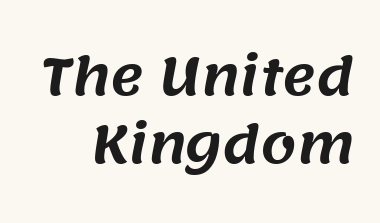
The rendering uses natural spacing where letterforms have individual widths. Typographically, this falls in the sans-serif category. Just letters on the line, the space beneath them empty. The letters sit at their default tracking, neither squeezed nor spread. Does the leading feel generous? No, just average.
